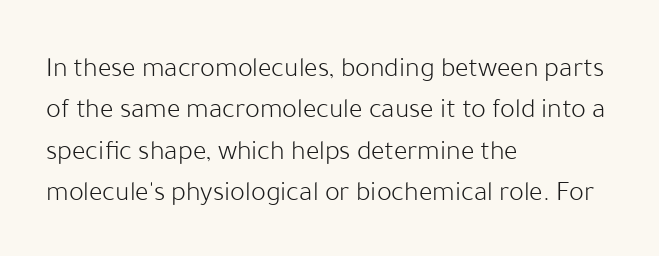
{"serif": "no", "italic": "no", "bold": "no", "weight": "light", "width": "normal", "stroke_contrast": "low", "x_height": "medium", "monospaced": "no", "underline": "no", "align": "left", "line_spacing": "normal", "line_spacing_ratio": 1.48, "letter_spacing": "normal", "letter_spacing_em": 0.0, "glyph_px": 28}
